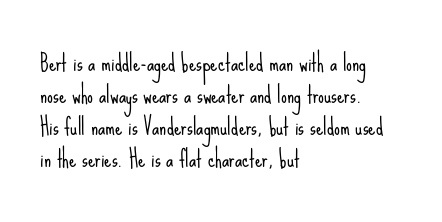
The image shows 23 px text type, upright; set left-aligned, normal line spacing (1.39x), normal letter spacing, not underlined.
